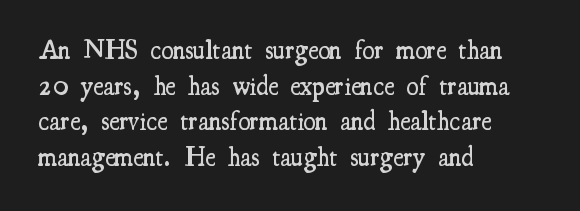
Compared with an ordinary text face, these strokes are moderately heavier — a semibold. The type sits square on the baseline with zero lean. The letters sit at their default tracking, neither squeezed nor spread. A normal amount of white space separates one row of letters from the next.
